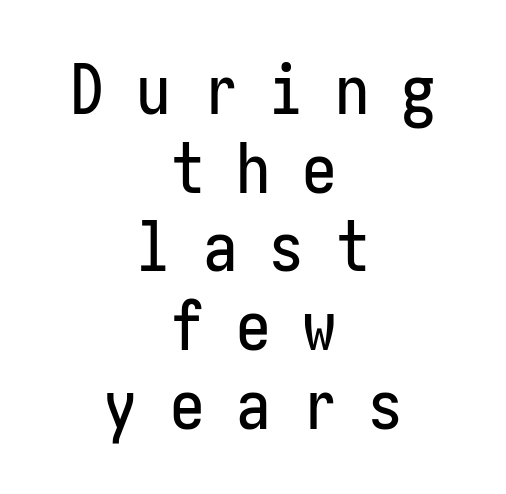
Q: Is the text italic (slanted)? A: No, it is upright.
Q: Is the typeface a serif or a sans-serif typeface? A: Sans-serif.
Q: Is the text underlined? A: No.
Q: How is the paragraph aligned? A: Centered.
Q: Is the spacing between letters normal or unusually wide? A: Unusually wide.
Q: Is the spacing between lines tight, normal or loose? A: Tight.
Q: Width (condensed, normal, or wide)? A: Condensed.
Q: Stroke contrast? A: Low.
Q: x-height? A: Medium.
